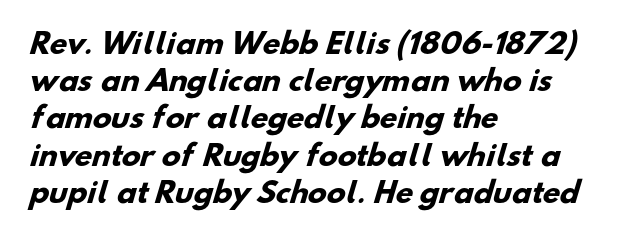
Heavy-handed strokes throughout: this text is bold. The face used here is a sans, in the tradition of grotesques and geometrics. The paragraph shown leans on its left margin. Regular leading. This sample has the flowing, uneven cadence of proportional lettering. A typesetter would call this zero additional tracking.
